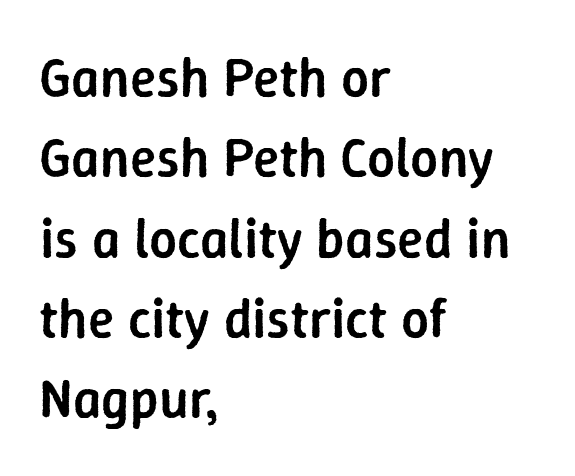
The lines in this sample share a left origin and differ only in where they stop. Descenders hang freely into open space. This sample uses an upright cut, with every glyph sitting square on the baseline. A fair bit of extra ink — the face is semibold, not bold. Serif or sans? Sans — the stroke terminals are bare. Do the characters align in a grid? No, the font is proportional.
